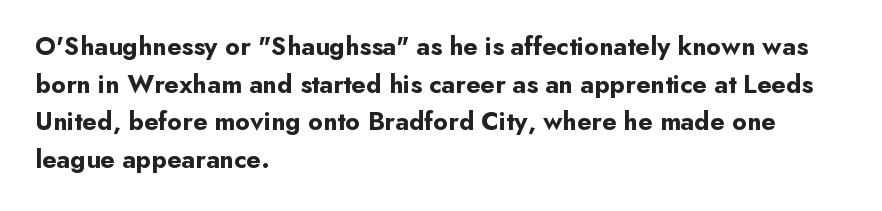
The image shows 26 px bold type, upright; set left-aligned, normal line spacing (1.45x), normal letter spacing, not underlined.
